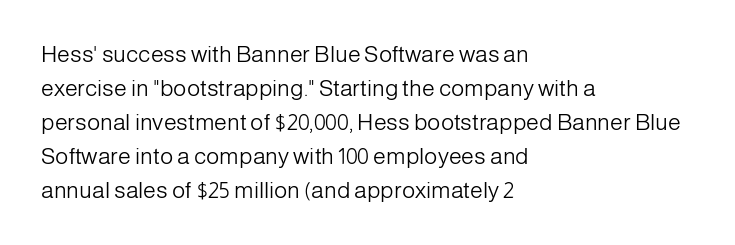
Q: Is the text bold? A: No.
Q: Is the text italic (slanted)? A: No, it is upright.
Q: Is the text underlined? A: No.
Q: How is the paragraph aligned? A: Left-aligned.
Q: Is the spacing between letters normal or unusually wide? A: Normal.
Q: Is the spacing between lines tight, normal or loose? A: Normal.
